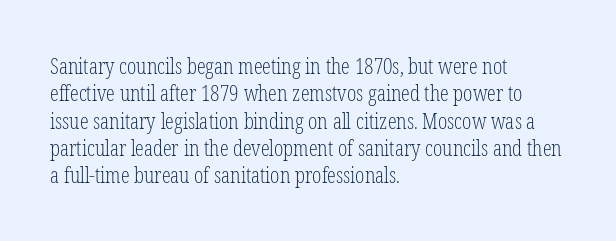
The image shows 22 px text type, upright; set left-aligned, line spacing 1.24x, normal letter spacing, not underlined.
